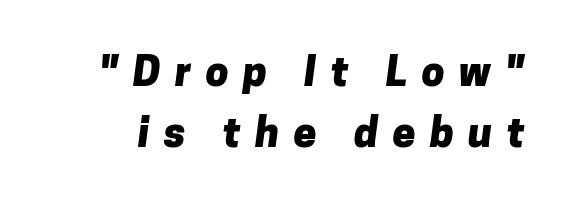
Q: Is the text bold? A: Yes.
Q: Is the typeface a serif or a sans-serif typeface? A: Sans-serif.
Q: Is the text underlined? A: No.
Q: Is the spacing between letters normal or unusually wide? A: Unusually wide.
Q: Is the spacing between lines tight, normal or loose? A: Normal.
Q: Width (condensed, normal, or wide)? A: Normal.
Q: Stroke contrast? A: Low.
Q: x-height? A: Medium.
Q: Monospaced? A: No.
